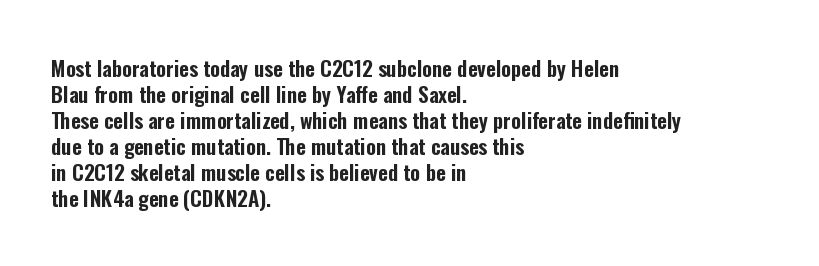
The image shows 21 px text type, upright; set left-aligned, line spacing 1.24x, normal letter spacing, not underlined.
